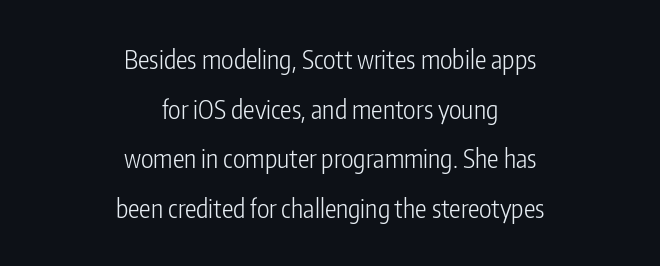
{"italic": "no", "bold": "no", "underline": "no", "align": "center", "line_spacing": "loose", "line_spacing_ratio": 1.91, "letter_spacing": "normal", "letter_spacing_em": 0.0, "glyph_px": 26}
